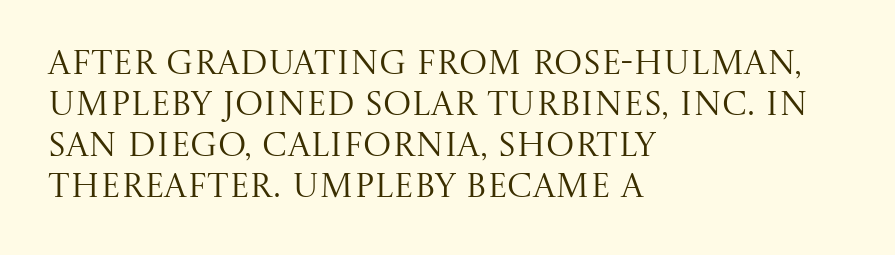
This rendering employs a face with finishing strokes, i.e., a serif. The axis of the letterforms is exactly vertical. Honestly, there is no underline to notice here at all. Spacing verdict: proportional, widths tailored to each character.
